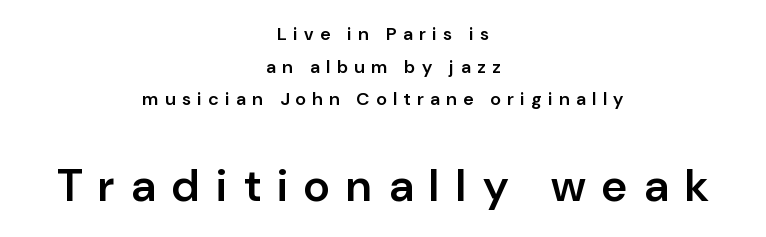
{"serif": "no", "italic": "no", "bold": "semi", "weight": "semibold", "width": "normal", "stroke_contrast": "low", "x_height": "medium", "monospaced": "no", "underline": "no", "align": "center", "line_spacing_ratio": 1.81, "letter_spacing": "wide", "letter_spacing_em": 0.37, "larger_block": "second", "size_ratio": 2.5, "glyph_px": 45}
